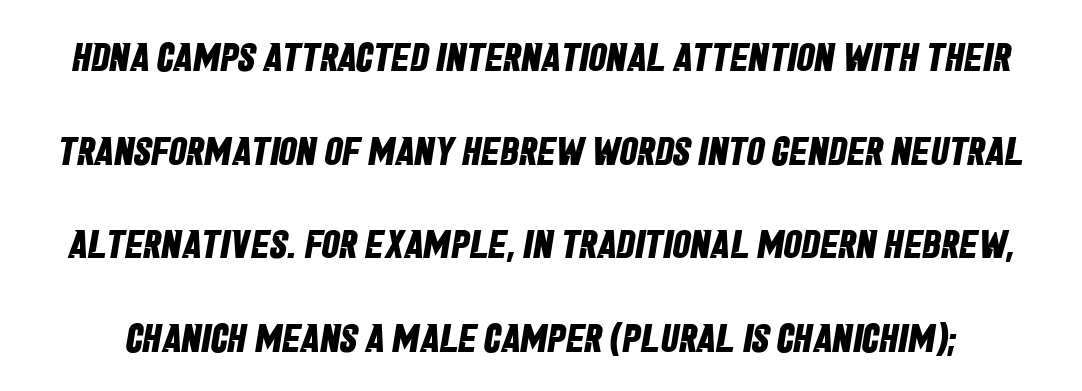
The image shows 40 px bold, condensed sans-serif type; set loose line spacing (2.34x), normal letter spacing, not underlined; low stroke contrast and a large x-height.
